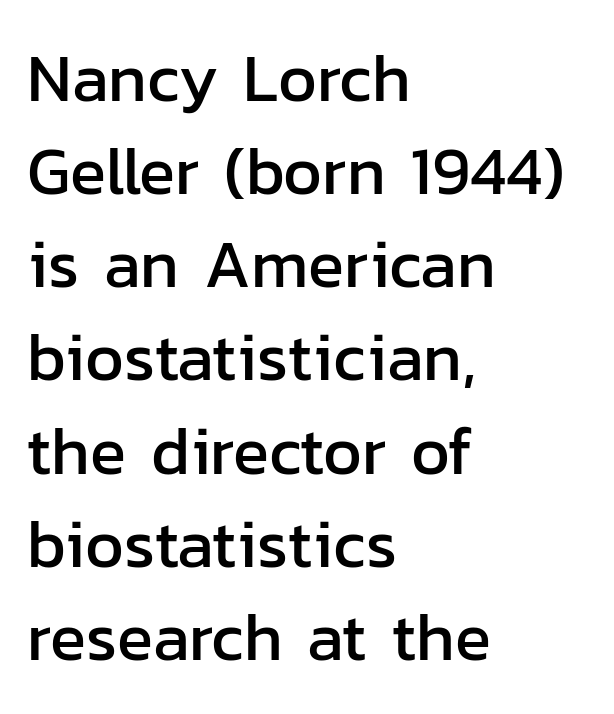
Horizontal bands of white between lines are of average thickness. The space directly below the letters is spotless. Compared with a centered layout, this one pins lines to the left instead. Does extra space separate the letters? No, they use regular spacing. The face used here is a sans, in the tradition of grotesques and geometrics. Varying glyph widths throughout — classic text-font behaviour.
